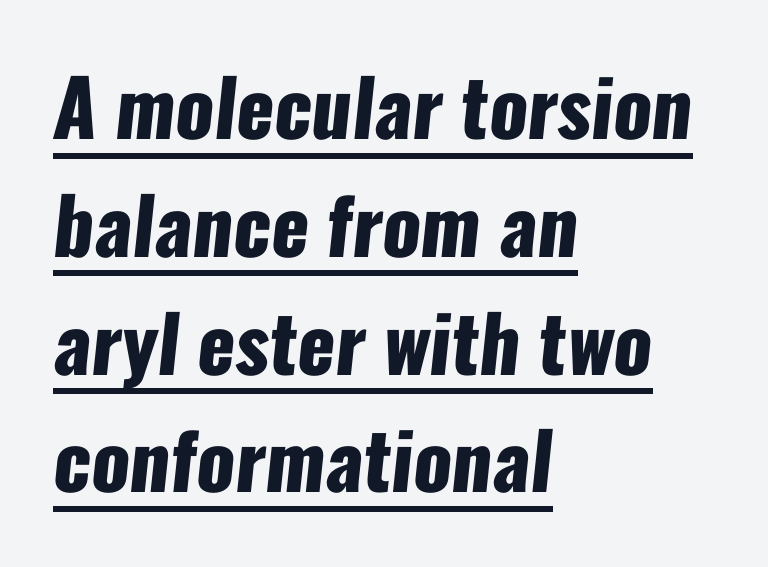
What weight is shown? A full bold with thick strokes. A classic flush-left, rag-right setting is used for this passage. Regarding serifs, this sample does without them. Notice how a bar underscores the lettering throughout.
